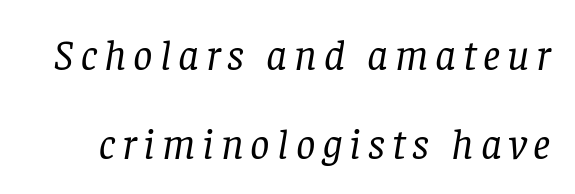
Q: Is the text bold? A: No.
Q: Is the text italic (slanted)? A: Yes, it leans right by about 8 degrees.
Q: Is the typeface a serif or a sans-serif typeface? A: Serif.
Q: Is the text underlined? A: No.
Q: Is the spacing between lines tight, normal or loose? A: Loose.
Q: Width (condensed, normal, or wide)? A: Normal.
Q: Stroke contrast? A: Low.
Q: x-height? A: Large.
Q: Monospaced? A: No.
